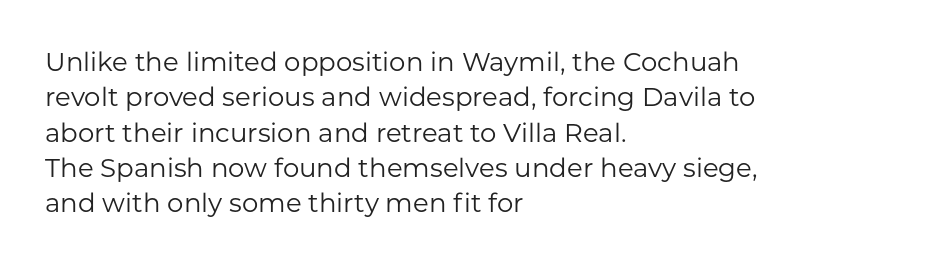
{"italic": "no", "bold": "no", "underline": "no", "align": "left", "line_spacing": "normal", "line_spacing_ratio": 1.36, "letter_spacing": "normal", "letter_spacing_em": 0.0, "glyph_px": 26}
